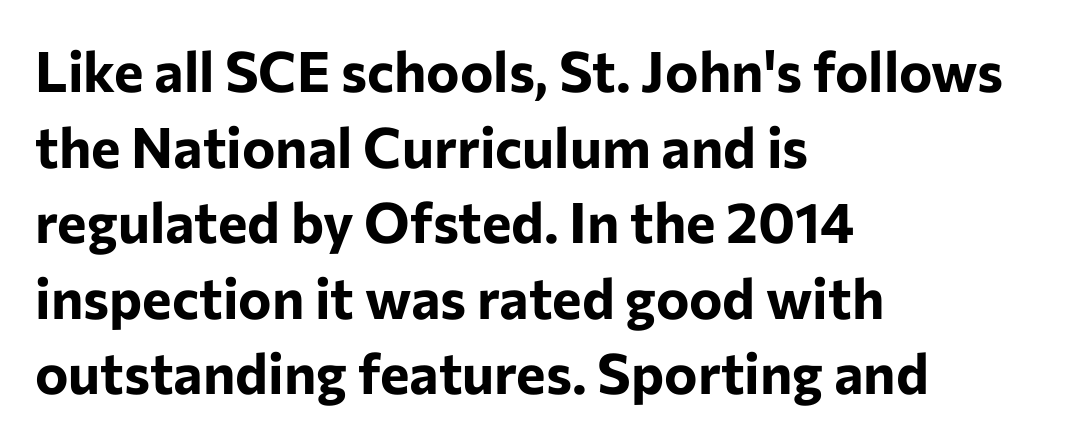
The image shows 56 px bold sans-serif type, upright; set left-aligned, normal line spacing (1.35x), normal letter spacing, not underlined; low stroke contrast and a medium x-height.
